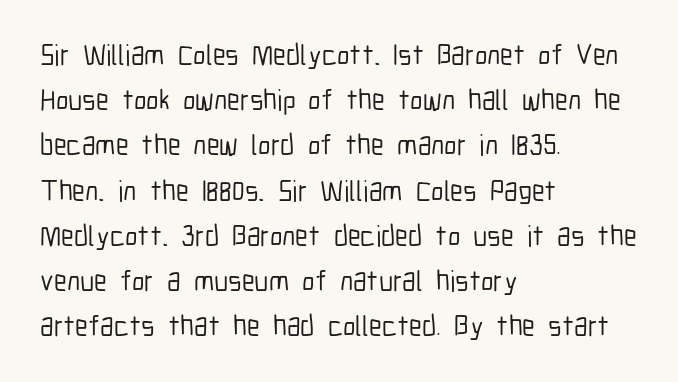
{"serif": "no", "italic": "no", "width": "condensed", "stroke_contrast": "low", "x_height": "medium", "monospaced": "no", "underline": "no", "align": "left", "line_spacing": "normal", "line_spacing_ratio": 1.56, "letter_spacing": "normal", "letter_spacing_em": 0.0, "glyph_px": 29}
